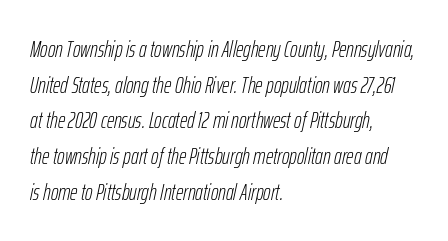
Q: Is the text bold? A: No.
Q: Is the text italic (slanted)? A: Yes, it leans right by about 12 degrees.
Q: Is the text underlined? A: No.
Q: How is the paragraph aligned? A: Left-aligned.
Q: Is the spacing between letters normal or unusually wide? A: Normal.
Q: Is the spacing between lines tight, normal or loose? A: Normal.
